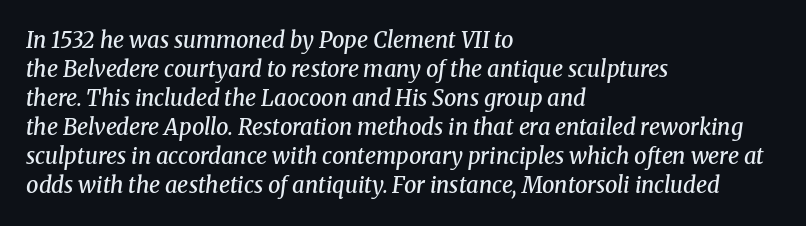
Q: Is the text bold? A: Semi-bold.
Q: Is the text italic (slanted)? A: Yes, it leans right by about 8 degrees.
Q: Is the text underlined? A: No.
Q: How is the paragraph aligned? A: Left-aligned.
Q: Is the spacing between letters normal or unusually wide? A: Normal.
Q: Is the spacing between lines tight, normal or loose? A: Normal.
